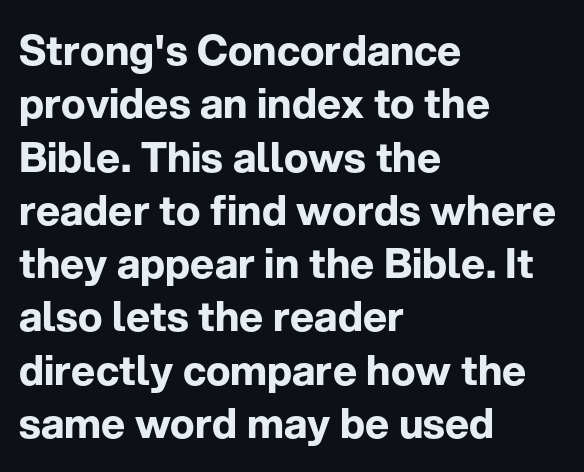
{"serif": "no", "italic": "no", "bold": "yes", "weight": "bold", "width": "normal", "stroke_contrast": "low", "x_height": "medium", "monospaced": "no", "underline": "no", "align": "left", "line_spacing": "normal", "line_spacing_ratio": 1.3, "letter_spacing": "normal", "letter_spacing_em": 0.0, "glyph_px": 41}
